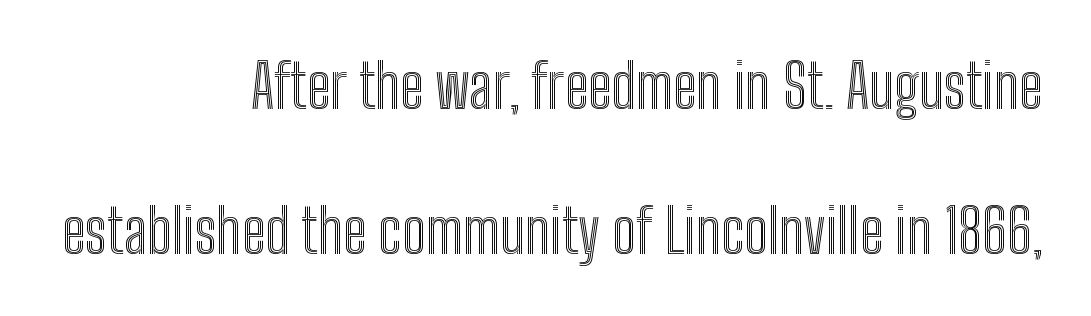
The image shows 60 px condensed type, upright; set right-aligned, loose line spacing (2.41x), normal letter spacing, not underlined; a medium x-height.
